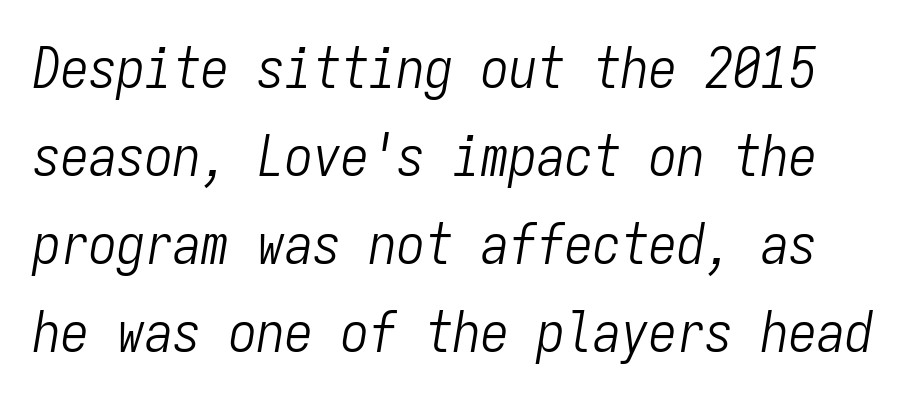
The image shows 56 px light, condensed type, italic (leaning right), monospaced; set normal line spacing (1.57x), normal letter spacing, not underlined; low stroke contrast and a medium x-height.
